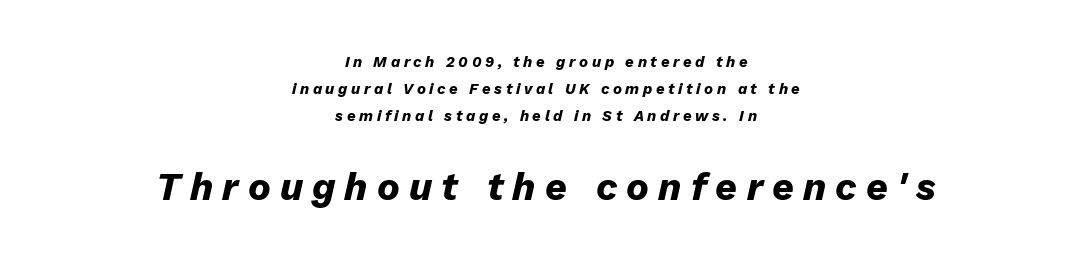
Letters rest on an invisible, unmarked baseline. This sample uses an oblique cut, with every glyph tilted off the vertical. Visually, the bottom section dominates because its glyphs are scaled up. The letters advance in unequal steps, a hallmark of proportional type. Someone cranked the tracking dial way up on this one. The passage shown is emphatically bold.
